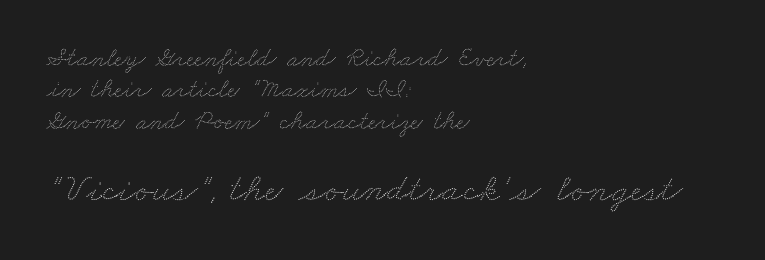
The letters in the lower block stand taller than those in the block above. Nothing unusual about the tracking: characters are spaced as the font intends. The passage shown is not underscored anywhere. The rendering anchors every line to the left-hand side. The letters advance in unequal steps, a hallmark of proportional type.
